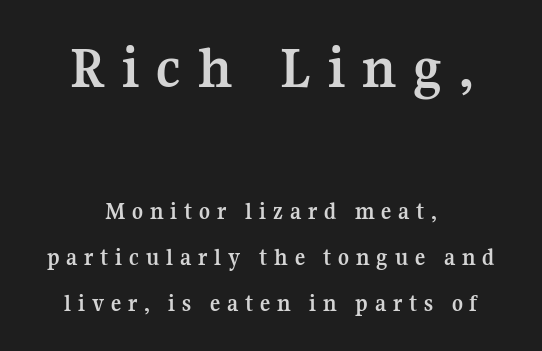
Q: Is the text bold? A: Yes.
Q: Is the text italic (slanted)? A: No, it is upright.
Q: Is the typeface a serif or a sans-serif typeface? A: Serif.
Q: Is the text underlined? A: No.
Q: How is the paragraph aligned? A: Centered.
Q: Is the spacing between letters normal or unusually wide? A: Unusually wide.
Q: Is the spacing between lines tight, normal or loose? A: Loose.
Q: Which block of text is set in a larger size, the first (top) or the second (bottom)? A: The first (top) one.
Q: Width (condensed, normal, or wide)? A: Normal.
Q: Stroke contrast? A: Medium.
Q: x-height? A: Medium.
Q: Monospaced? A: No.
